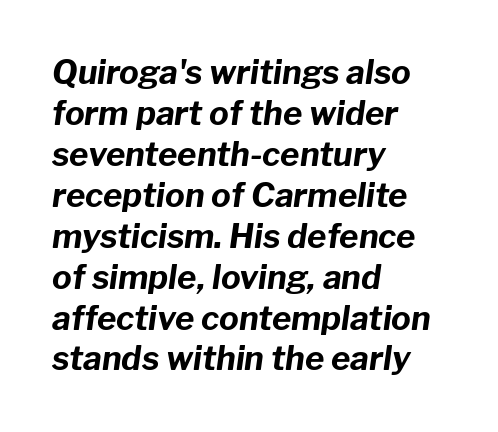
{"italic": "yes", "lean": "right", "slant_degrees": 8, "bold": "yes", "weight": "bold", "width": "normal", "stroke_contrast": "low", "x_height": "medium", "monospaced": "no", "underline": "no", "align": "left", "line_spacing_ratio": 1.24, "letter_spacing": "normal", "letter_spacing_em": 0.0, "glyph_px": 33}
